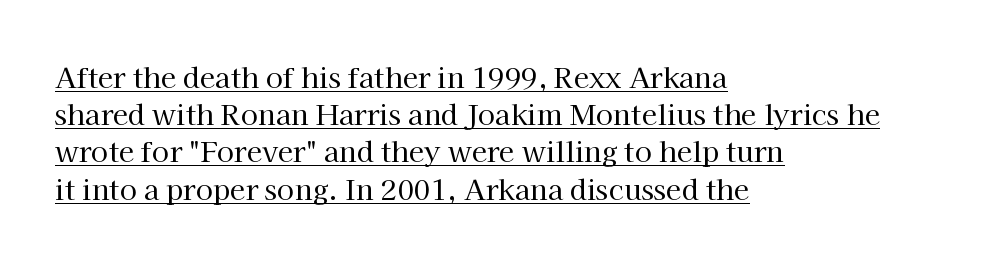
{"serif": "yes", "italic": "no", "bold": "no", "weight": "regular", "width": "normal", "stroke_contrast": "high", "x_height": "medium", "monospaced": "no", "underline": "yes", "align": "left", "line_spacing": "normal", "line_spacing_ratio": 1.33, "letter_spacing": "normal", "letter_spacing_em": 0.0, "glyph_px": 28}
